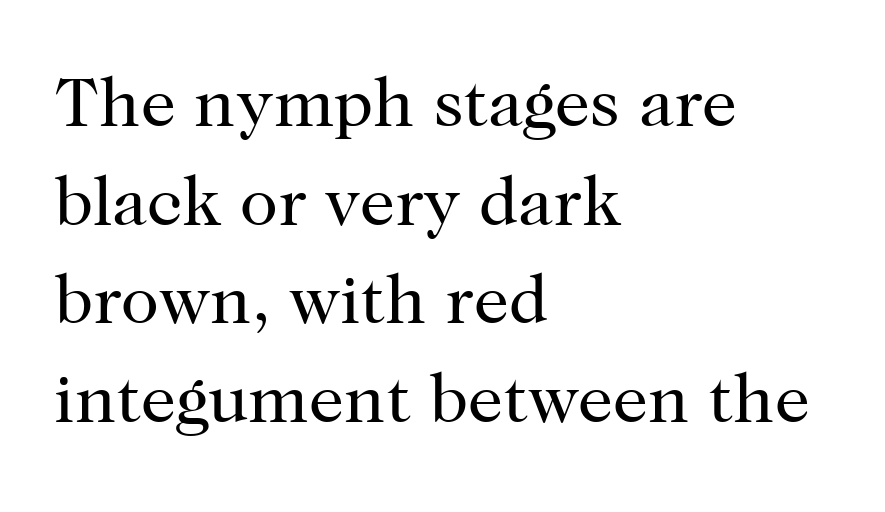
The image shows 70 px regular-weight serif type, upright; set left-aligned, normal line spacing (1.41x), normal letter spacing, not underlined; high stroke contrast and a medium x-height.
